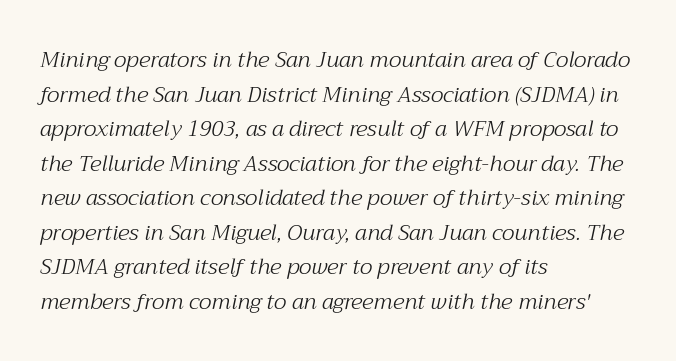
The image shows 22 px text type, italic (leaning right); set left-aligned, normal line spacing (1.57x), normal letter spacing, not underlined.
